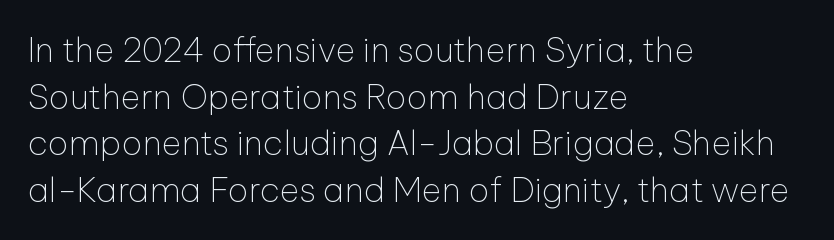
{"serif": "no", "italic": "no", "bold": "no", "weight": "thin", "width": "normal", "stroke_contrast": "low", "x_height": "medium", "monospaced": "no", "underline": "no", "align": "left", "line_spacing": "normal", "line_spacing_ratio": 1.37, "letter_spacing": "normal", "letter_spacing_em": 0.0, "glyph_px": 34}
